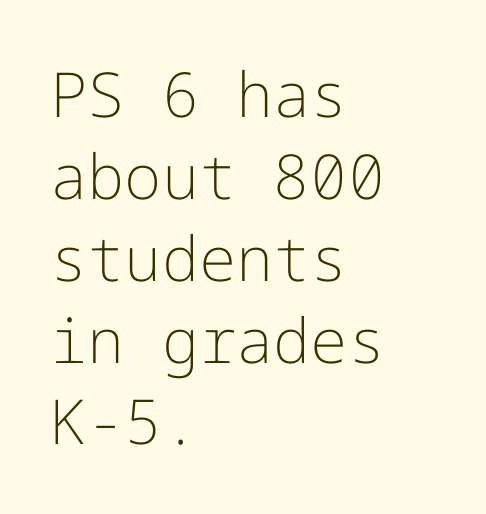
Q: Is the text bold? A: No.
Q: Is the text italic (slanted)? A: No, it is upright.
Q: Is the typeface a serif or a sans-serif typeface? A: Sans-serif.
Q: Is the text underlined? A: No.
Q: How is the paragraph aligned? A: Left-aligned.
Q: Is the spacing between letters normal or unusually wide? A: Normal.
Q: Is the spacing between lines tight, normal or loose? A: Normal.
Q: Width (condensed, normal, or wide)? A: Normal.
Q: Stroke contrast? A: Low.
Q: x-height? A: Medium.
